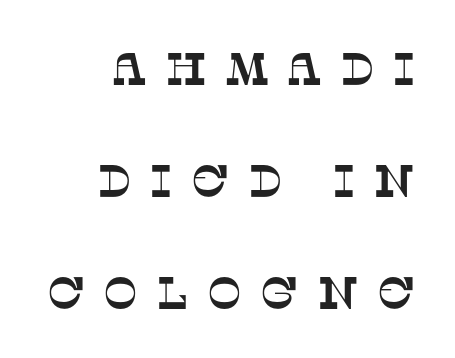
The ragged edge is on the left, which tells us the setting is flush right. Is this a sans? No — the strokes have serifs. Clear beneath every line of the passage. The rendering uses natural spacing where letterforms have individual widths. What stands out about the letter spacing? Its width — letters are far apart.
